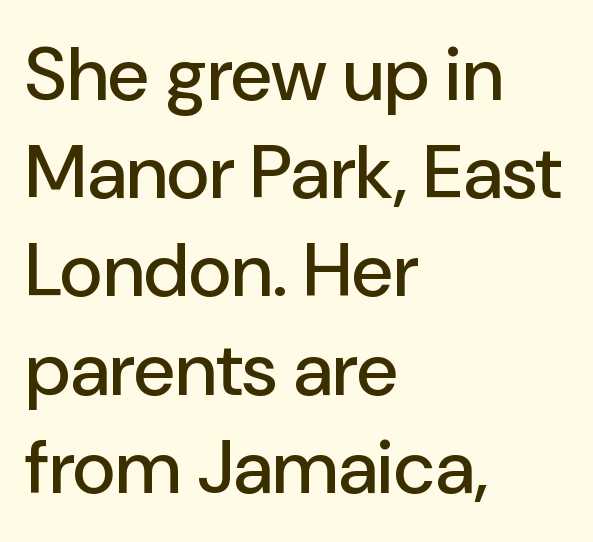
{"serif": "no", "italic": "no", "width": "normal", "stroke_contrast": "low", "x_height": "medium", "monospaced": "no", "underline": "no", "align": "left", "line_spacing": "normal", "line_spacing_ratio": 1.31, "letter_spacing": "normal", "letter_spacing_em": 0.0, "glyph_px": 75}
